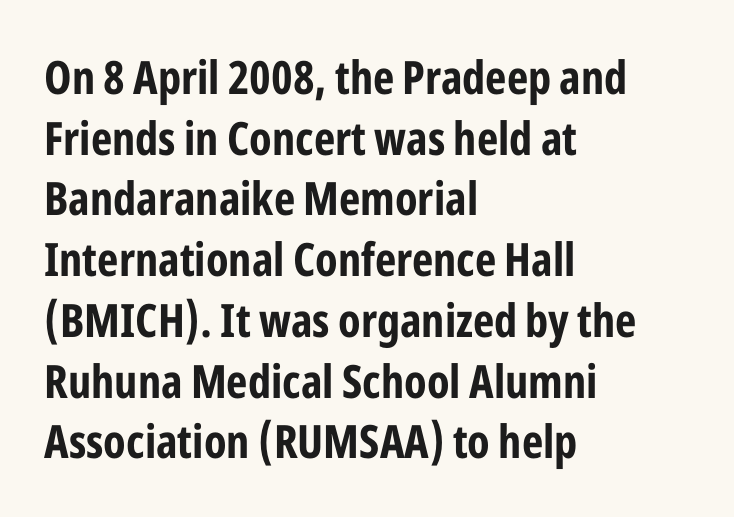
The image shows 46 px bold, condensed sans-serif type, upright; set left-aligned, normal line spacing (1.32x), normal letter spacing, not underlined; low stroke contrast and a medium x-height.
